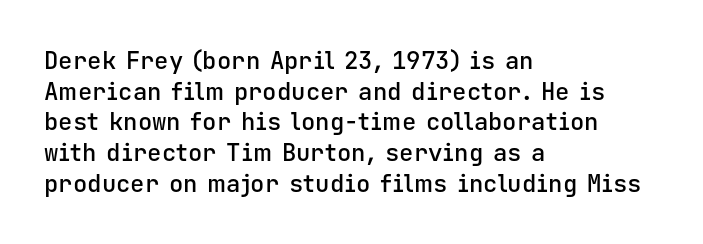
Q: Is the text bold? A: Semi-bold.
Q: Is the text italic (slanted)? A: No, it is upright.
Q: Is the text underlined? A: No.
Q: How is the paragraph aligned? A: Left-aligned.
Q: Is the spacing between letters normal or unusually wide? A: Normal.
Q: Is the spacing between lines tight, normal or loose? A: Normal.
